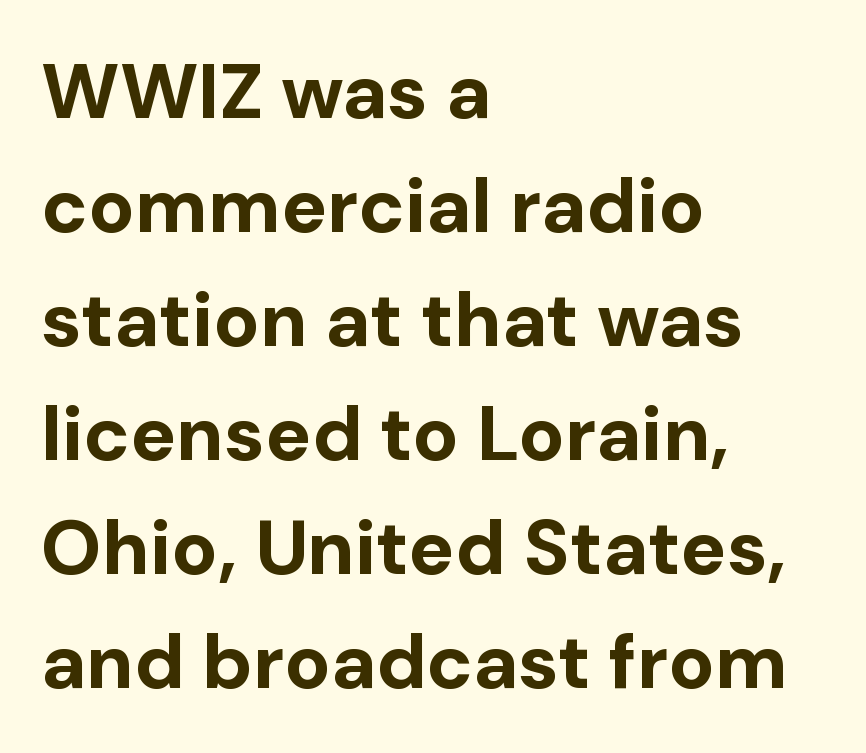
{"serif": "no", "italic": "no", "bold": "yes", "weight": "bold", "width": "normal", "stroke_contrast": "low", "x_height": "medium", "monospaced": "no", "underline": "no", "align": "left", "line_spacing": "normal", "line_spacing_ratio": 1.48, "letter_spacing": "normal", "letter_spacing_em": 0.0, "glyph_px": 77}
